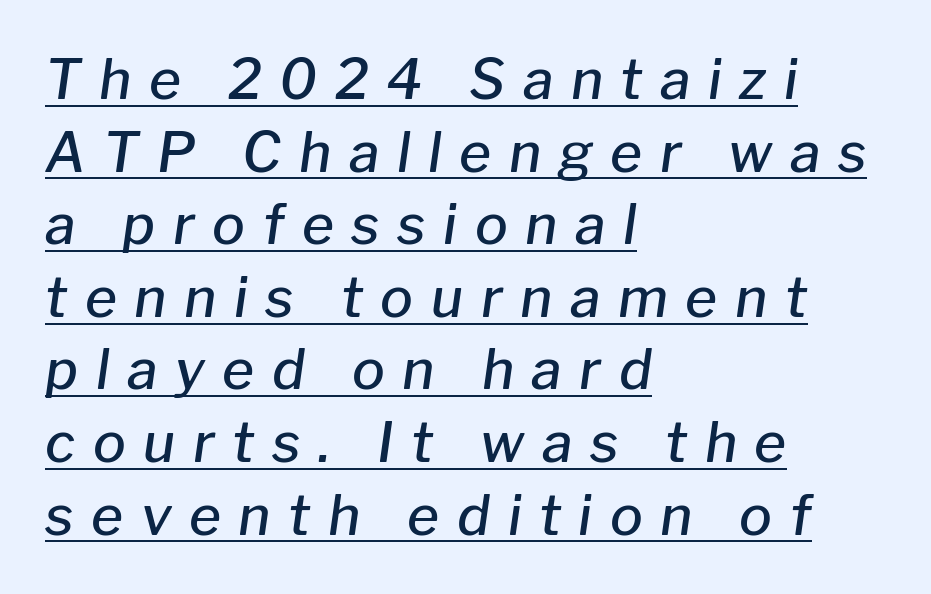
The passage is arranged the way most books set body copy — flush left. The sample's only ornament is a line tracing under the words. This sample has the flowing, uneven cadence of proportional lettering. Slightly chunky letters — semibold, I'd say, not full bold.
